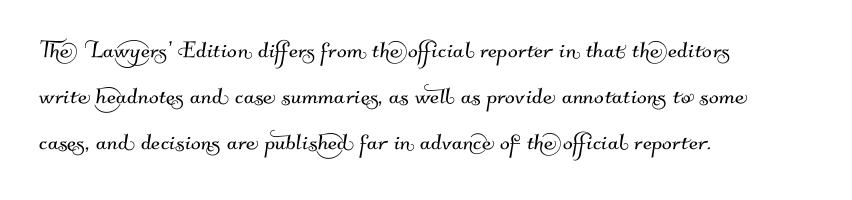
Q: Is the typeface a serif or a sans-serif typeface? A: Sans-serif.
Q: Is the text underlined? A: No.
Q: How is the paragraph aligned? A: Left-aligned.
Q: Is the spacing between letters normal or unusually wide? A: Normal.
Q: Is the spacing between lines tight, normal or loose? A: Normal.
Q: Width (condensed, normal, or wide)? A: Normal.
Q: Stroke contrast? A: Medium.
Q: x-height? A: Small.
Q: Monospaced? A: No.
